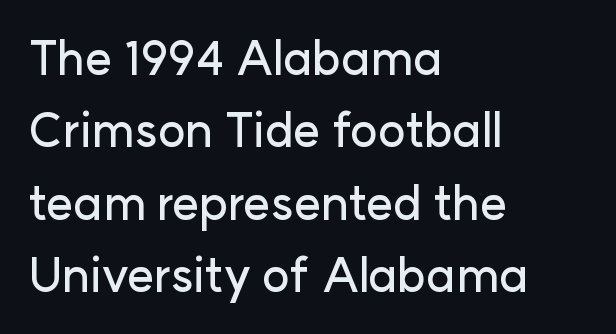
The image shows 47 px sans-serif type, upright; set left-aligned, normal line spacing (1.54x), normal letter spacing, not underlined; low stroke contrast and a medium x-height.
